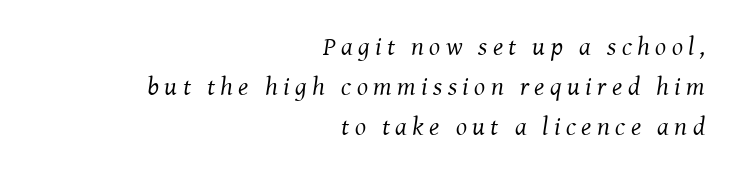
{"italic": "yes", "lean": "right", "slant_degrees": 8, "bold": "no", "underline": "no", "align": "right", "line_spacing": "normal", "line_spacing_ratio": 1.54, "letter_spacing": "wide", "letter_spacing_em": 0.21, "glyph_px": 26}
